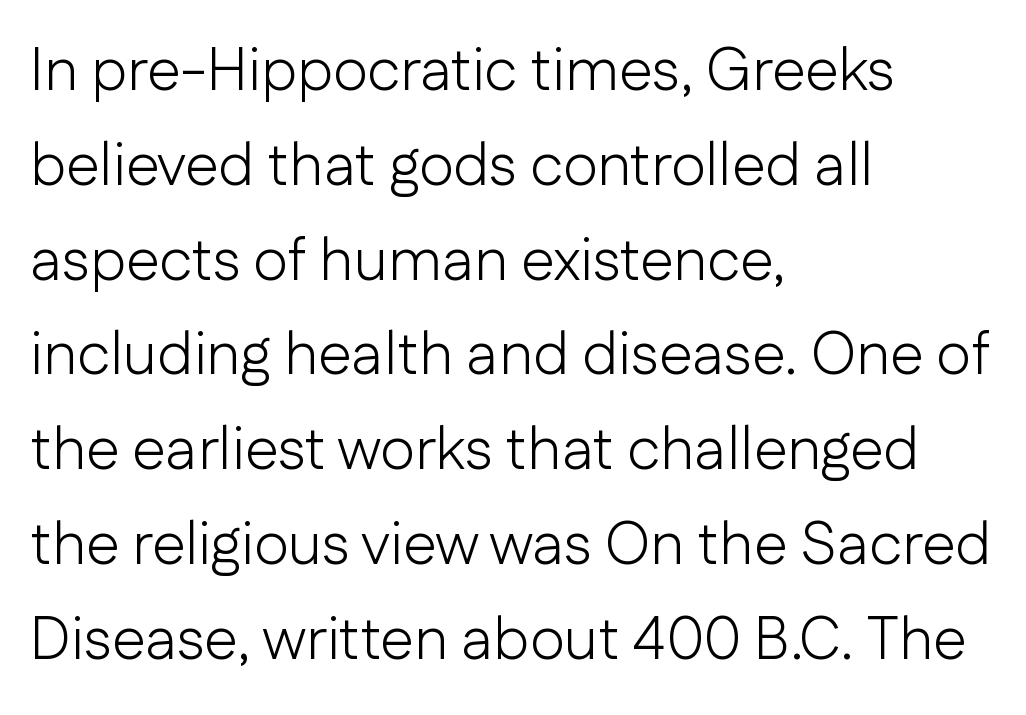
{"serif": "no", "italic": "no", "bold": "no", "weight": "light", "width": "normal", "stroke_contrast": "low", "x_height": "medium", "monospaced": "no", "underline": "no", "align": "left", "line_spacing": "normal", "line_spacing_ratio": 1.58, "letter_spacing": "normal", "letter_spacing_em": 0.0, "glyph_px": 60}
